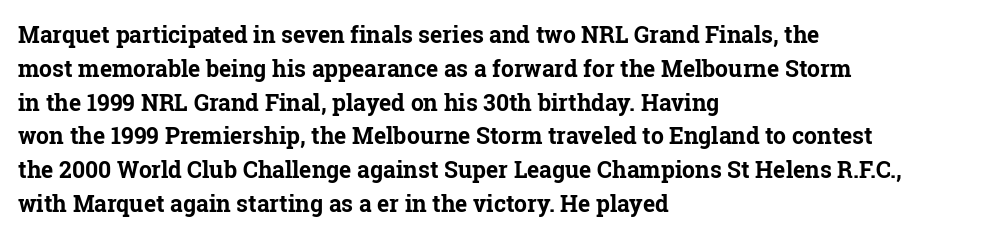
The image shows 23 px bold type, upright; set left-aligned, normal line spacing (1.47x), normal letter spacing, not underlined.
